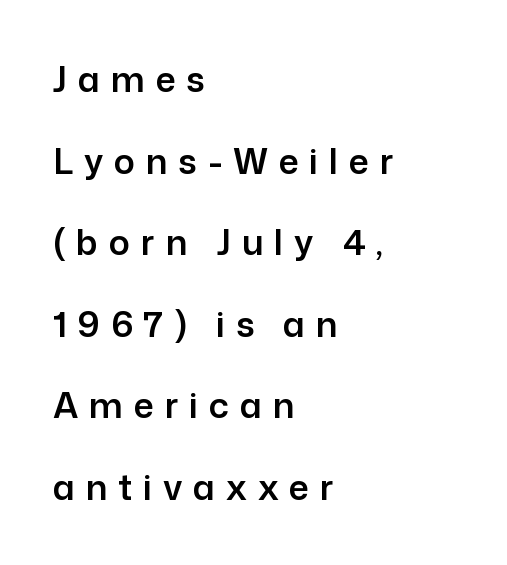
{"serif": "no", "italic": "no", "width": "normal", "stroke_contrast": "low", "x_height": "medium", "monospaced": "no", "underline": "no", "align": "left", "line_spacing": "loose", "line_spacing_ratio": 2.33, "letter_spacing": "wide", "letter_spacing_em": 0.31, "glyph_px": 35}
